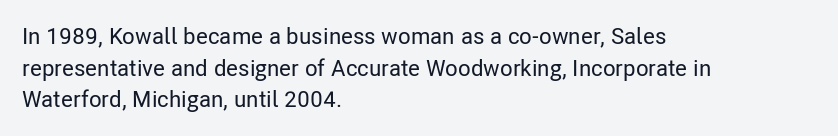
The image shows 23 px text type, upright; set left-aligned, normal line spacing (1.37x), normal letter spacing, not underlined.
